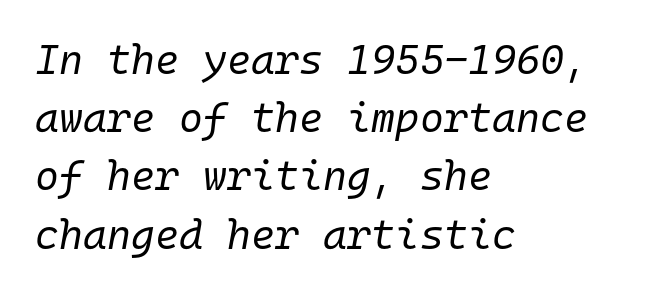
Q: Is the text bold? A: No.
Q: Is the text italic (slanted)? A: Yes, it leans right by about 10 degrees.
Q: Is the text underlined? A: No.
Q: How is the paragraph aligned? A: Left-aligned.
Q: Is the spacing between letters normal or unusually wide? A: Normal.
Q: Is the spacing between lines tight, normal or loose? A: Normal.
Q: Width (condensed, normal, or wide)? A: Normal.
Q: Stroke contrast? A: Low.
Q: x-height? A: Medium.
Q: Monospaced? A: Yes.
